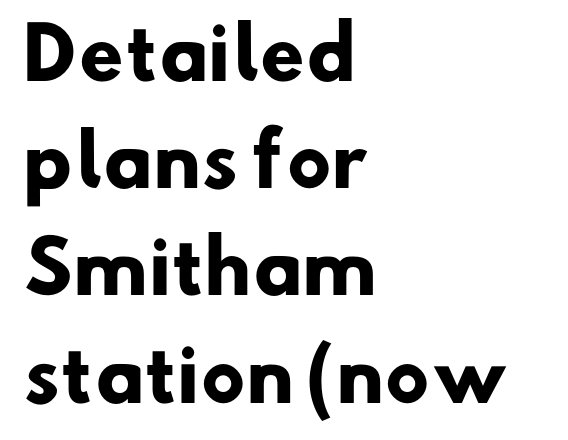
The image shows 71 px heavy sans-serif type; set left-aligned, normal line spacing (1.51x), normal letter spacing, not underlined; low stroke contrast and a small x-height.
